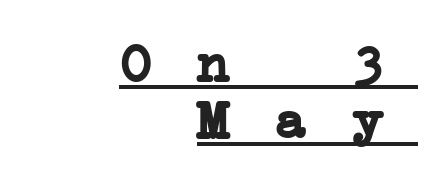
{"serif": "yes", "bold": "yes", "weight": "semibold", "width": "wide", "stroke_contrast": "low", "x_height": "medium", "monospaced": "yes", "underline": "yes", "align": "right", "line_spacing": "tight", "line_spacing_ratio": 1.06, "letter_spacing": "wide", "letter_spacing_em": 0.23, "glyph_px": 54}
